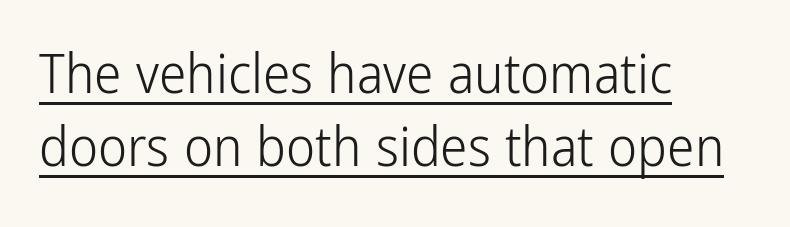
{"serif": "no", "italic": "no", "bold": "no", "weight": "light", "width": "condensed", "stroke_contrast": "low", "x_height": "medium", "monospaced": "no", "underline": "yes", "align": "left", "line_spacing": "normal", "line_spacing_ratio": 1.32, "letter_spacing": "normal", "letter_spacing_em": 0.0, "glyph_px": 55}
